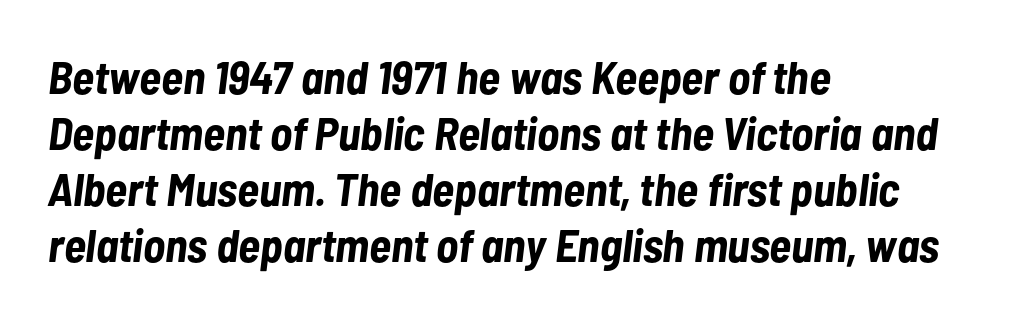
Q: Is the text bold? A: Yes.
Q: Is the text italic (slanted)? A: Yes, it leans right by about 7 degrees.
Q: Is the text underlined? A: No.
Q: How is the paragraph aligned? A: Left-aligned.
Q: Is the spacing between letters normal or unusually wide? A: Normal.
Q: Width (condensed, normal, or wide)? A: Condensed.
Q: Stroke contrast? A: Low.
Q: x-height? A: Medium.
Q: Monospaced? A: No.
